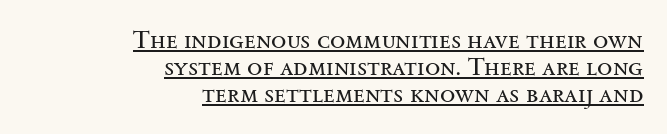
The image shows 25 px text type, upright; set right-aligned, tight line spacing (1.09x), normal letter spacing, underlined.
